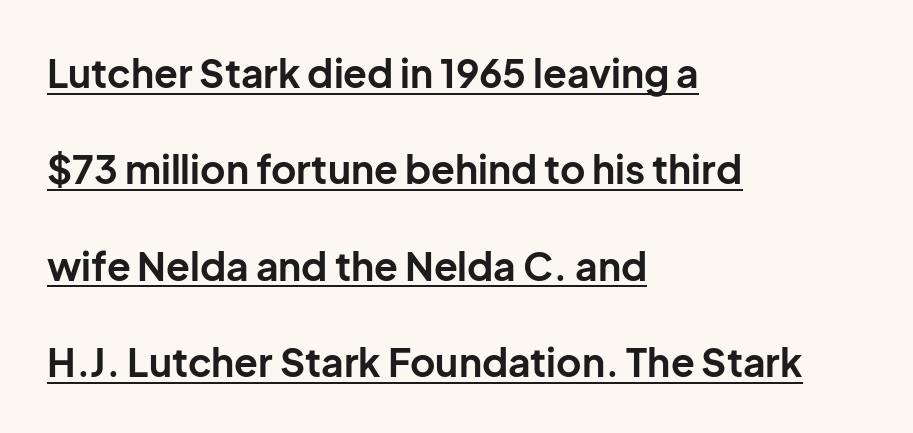
{"serif": "no", "italic": "no", "bold": "yes", "weight": "bold", "width": "normal", "stroke_contrast": "low", "x_height": "medium", "monospaced": "no", "underline": "yes", "align": "left", "line_spacing": "loose", "line_spacing_ratio": 2.47, "letter_spacing": "normal", "letter_spacing_em": 0.0, "glyph_px": 39}
